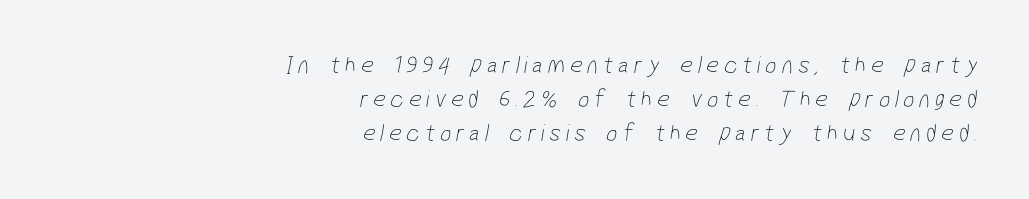
The letterforms sit at book weight or below. A typesetter would call this leading conventional body-copy spacing. Which margin do the lines hug? The right one — the left edge is uneven. No word sits above an underline.
